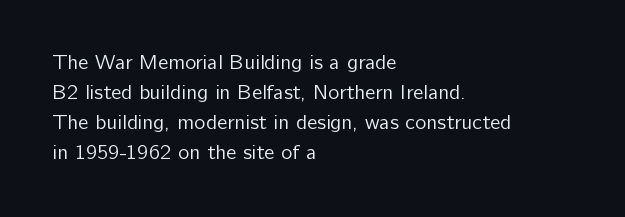
{"italic": "no", "bold": "no", "underline": "no", "align": "left", "line_spacing": "normal", "line_spacing_ratio": 1.43, "letter_spacing": "normal", "letter_spacing_em": 0.0, "glyph_px": 21}
